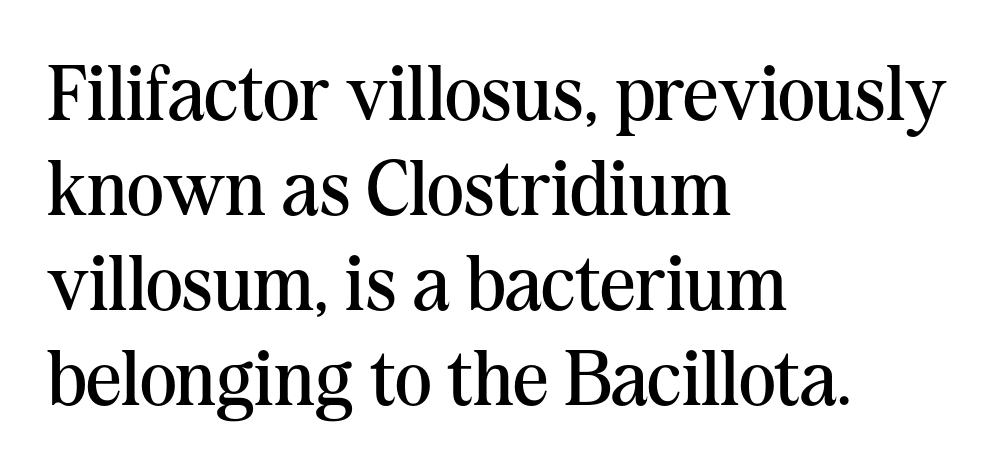
Q: Is the text bold? A: No.
Q: Is the text italic (slanted)? A: No, it is upright.
Q: Is the typeface a serif or a sans-serif typeface? A: Serif.
Q: Is the text underlined? A: No.
Q: How is the paragraph aligned? A: Left-aligned.
Q: Is the spacing between letters normal or unusually wide? A: Normal.
Q: Width (condensed, normal, or wide)? A: Normal.
Q: Stroke contrast? A: Medium.
Q: x-height? A: Medium.
Q: Monospaced? A: No.
